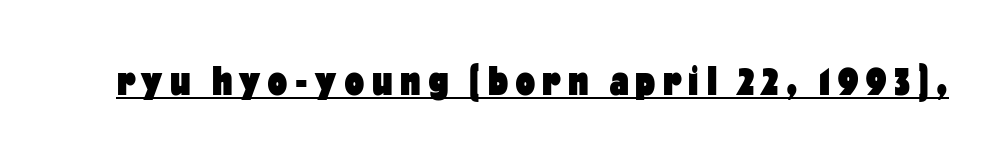
The face used here is a sans, in the tradition of grotesques and geometrics. This is the regular roman posture of the typeface. Strong, thick strokes mark this as bold type. Compared with undecorated copy, this sample adds a rule below the words.
